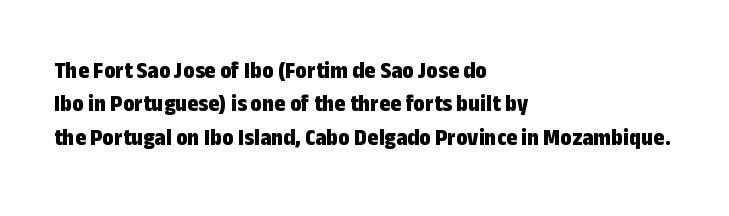
You can tell it's not italic because the verticals are truly vertical. Descender tails drop into unmarked territory. Baseline-to-baseline distance is the conventional proportion of letter height. Nobody touched the tracking dial on this one. Thick stems and heavy bowls — unmistakably bold. One-word summary of the alignment: left.
